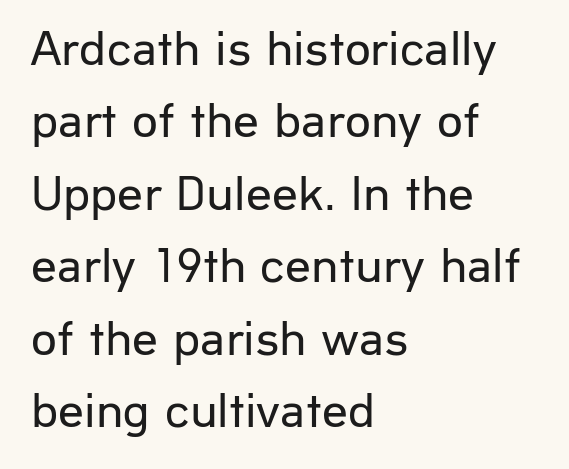
The image shows 51 px regular-weight sans-serif type, upright; set left-aligned, normal line spacing (1.42x), normal letter spacing, not underlined; low stroke contrast and a medium x-height.
